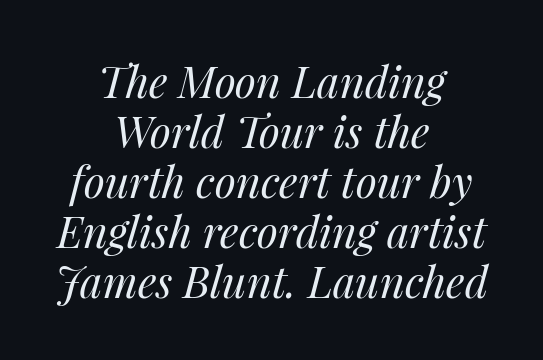
The characters are drawn with everyday or finer stroke widths. The baseline area is clear. Proportional: the letters do not fall into vertical columns. It's the slanting kind of type.
